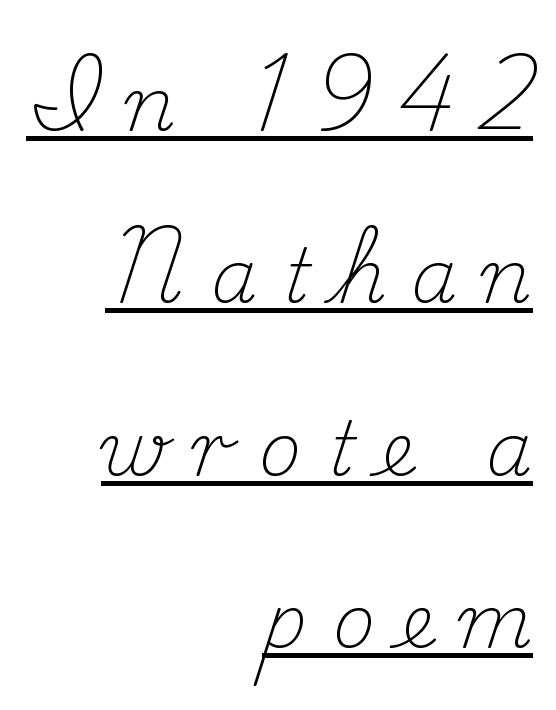
Q: Is the text bold? A: No.
Q: Is the text italic (slanted)? A: Yes.
Q: Is the typeface a serif or a sans-serif typeface? A: Serif.
Q: Is the text underlined? A: Yes.
Q: How is the paragraph aligned? A: Right-aligned.
Q: Is the spacing between letters normal or unusually wide? A: Unusually wide.
Q: Is the spacing between lines tight, normal or loose? A: Loose.
Q: Width (condensed, normal, or wide)? A: Normal.
Q: Stroke contrast? A: Medium.
Q: x-height? A: Small.
Q: Monospaced? A: No.
